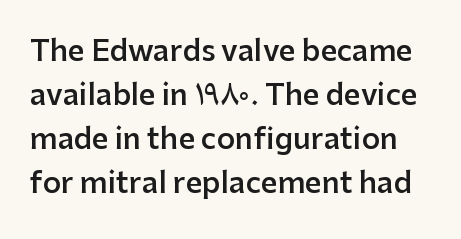
Q: Is the text bold? A: Semi-bold.
Q: Is the text italic (slanted)? A: No, it is upright.
Q: Is the typeface a serif or a sans-serif typeface? A: Sans-serif.
Q: Is the text underlined? A: No.
Q: Is the spacing between letters normal or unusually wide? A: Normal.
Q: Is the spacing between lines tight, normal or loose? A: Normal.
Q: Width (condensed, normal, or wide)? A: Normal.
Q: Stroke contrast? A: Low.
Q: x-height? A: Medium.
Q: Monospaced? A: No.
